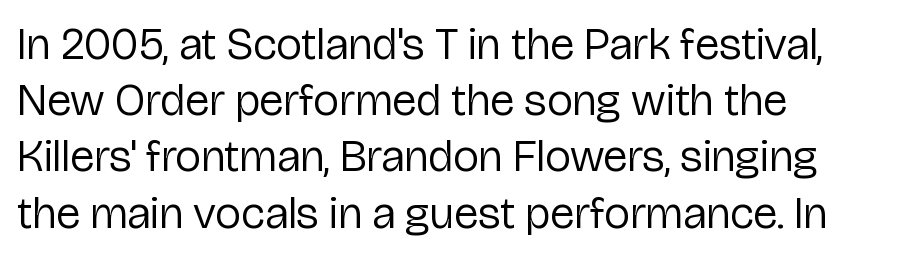
The image shows 45 px regular-weight sans-serif type, upright; set left-aligned, normal line spacing (1.25x), normal letter spacing, not underlined; low stroke contrast and a medium x-height.
